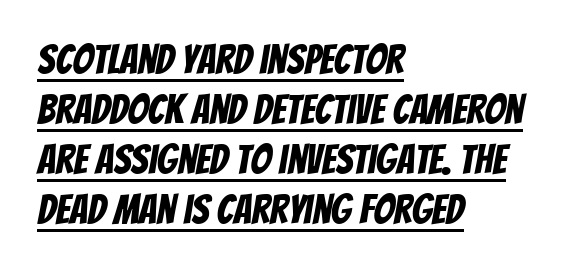
Observe the ordinary spacing: letters are neighbours, not strangers. The face used here is a sans, in the tradition of grotesques and geometrics. The specimen includes a rule beneath the text block's lines. Looks like regular typesetting: each glyph gets only the width it needs.
